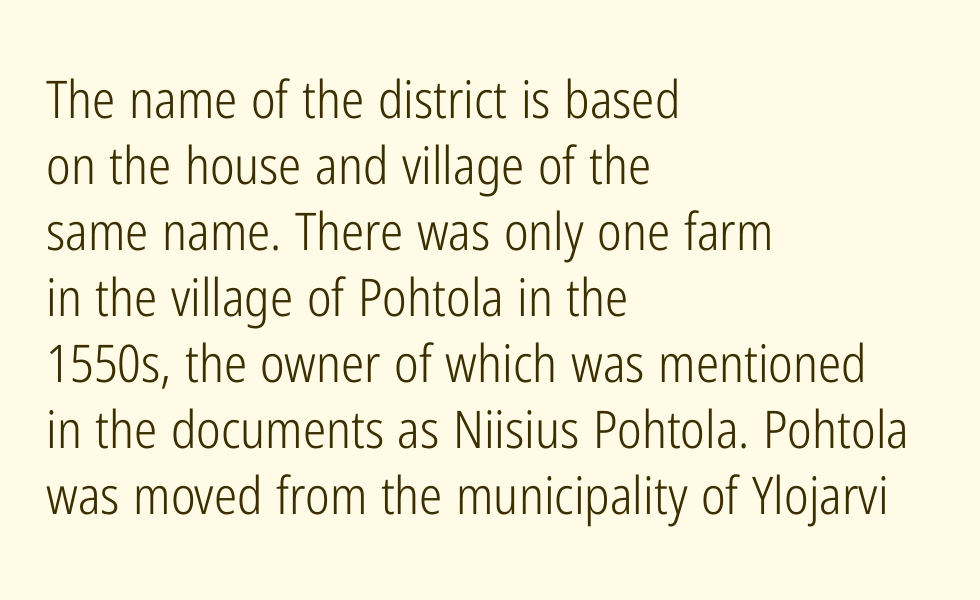
The image shows 52 px light, condensed sans-serif type, upright; set left-aligned, normal line spacing (1.27x), normal letter spacing, not underlined; low stroke contrast and a medium x-height.
